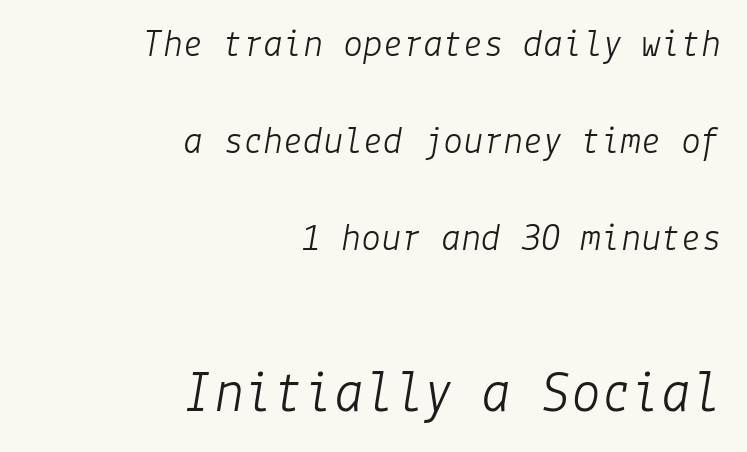
Q: Is the text bold? A: No.
Q: Is the text italic (slanted)? A: Yes, it leans right by about 9 degrees.
Q: Is the text underlined? A: No.
Q: How is the paragraph aligned? A: Right-aligned.
Q: Is the spacing between letters normal or unusually wide? A: Normal.
Q: Is the spacing between lines tight, normal or loose? A: Loose.
Q: Which block of text is set in a larger size, the first (top) or the second (bottom)? A: The second (bottom) one.
Q: Width (condensed, normal, or wide)? A: Normal.
Q: Stroke contrast? A: Low.
Q: x-height? A: Medium.
